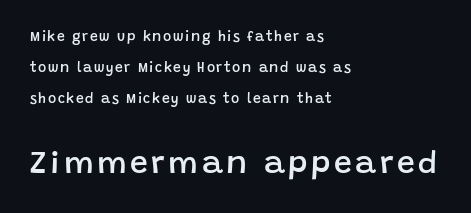
The image shows 32 px semibold sans-serif type, upright; set left-aligned, loose line spacing (2.23x), not underlined; the second (bottom) block is 2.29x larger; low stroke contrast and a large x-height.
